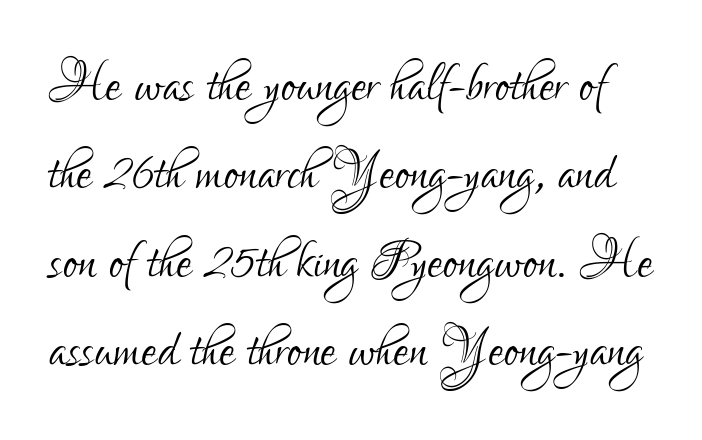
Q: Is the text bold? A: No.
Q: Is the text italic (slanted)? A: Yes.
Q: Is the typeface a serif or a sans-serif typeface? A: Sans-serif.
Q: Is the text underlined? A: No.
Q: Is the spacing between letters normal or unusually wide? A: Normal.
Q: Is the spacing between lines tight, normal or loose? A: Normal.
Q: Width (condensed, normal, or wide)? A: Condensed.
Q: Stroke contrast? A: Low.
Q: x-height? A: Small.
Q: Monospaced? A: No.
